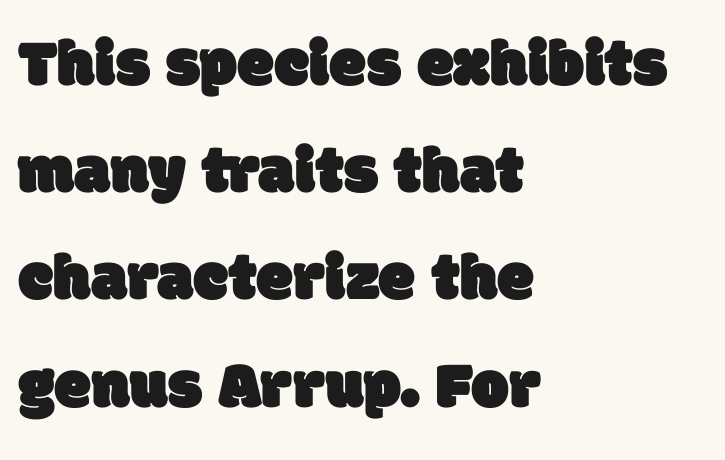
All the whitespace from short lines collects on the right. Type style note: lacks serifs. The leading is moderate, giving the passage an even texture. The gap between lines stays unmarked.
